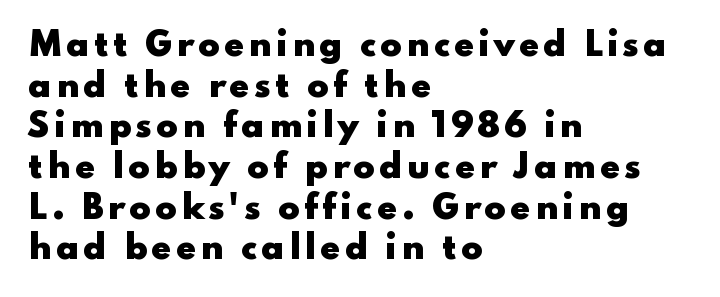
Heavy, bold letterforms. Each letter keeps its own natural width here, so spacing adapts to shape. Letterform terminals end flat and unadorned throughout the passage. Rendered with straight, roman letterforms. Left-aligned paragraph, ragged on the right. Descender tails drop into unmarked territory.
